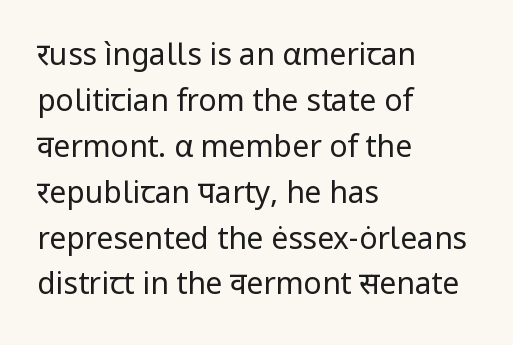
Q: Is the text bold? A: No.
Q: Is the text italic (slanted)? A: No, it is upright.
Q: Is the typeface a serif or a sans-serif typeface? A: Sans-serif.
Q: Is the text underlined? A: No.
Q: How is the paragraph aligned? A: Left-aligned.
Q: Is the spacing between letters normal or unusually wide? A: Normal.
Q: Is the spacing between lines tight, normal or loose? A: Normal.
Q: Width (condensed, normal, or wide)? A: Normal.
Q: Stroke contrast? A: Low.
Q: x-height? A: Medium.
Q: Monospaced? A: No.
